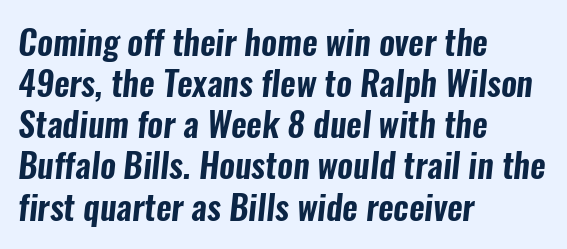
The text was rendered using a sans face with plain stroke endings. The letters advance in unequal steps, a hallmark of proportional type. Type without underlining. Which margin do the lines hug? The left one — the right edge is uneven.
